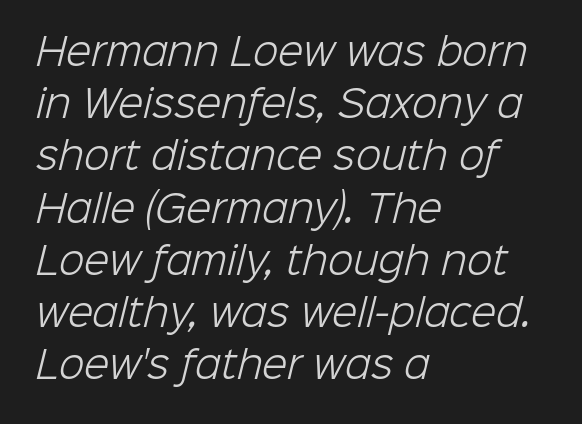
{"serif": "no", "bold": "no", "weight": "light", "width": "normal", "stroke_contrast": "low", "x_height": "medium", "monospaced": "no", "underline": "no", "align": "left", "line_spacing": "normal", "line_spacing_ratio": 1.41, "letter_spacing": "normal", "letter_spacing_em": 0.0, "glyph_px": 37}
